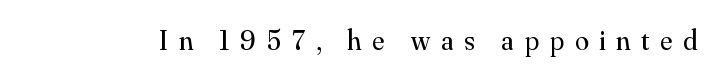
The image shows 28 px regular-weight serif type, upright; set unusually wide letter spacing (+0.39 em), not underlined; medium stroke contrast and a small x-height.
